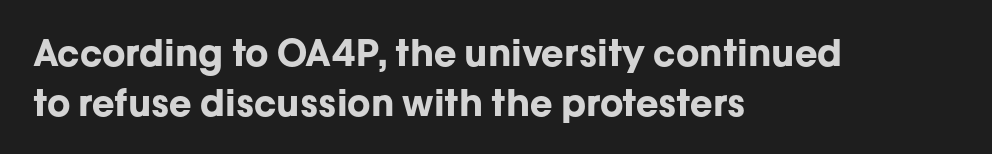
{"serif": "no", "italic": "no", "bold": "yes", "weight": "bold", "width": "normal", "stroke_contrast": "low", "x_height": "medium", "monospaced": "no", "underline": "no", "align": "left", "line_spacing": "normal", "line_spacing_ratio": 1.34, "letter_spacing": "normal", "letter_spacing_em": 0.0, "glyph_px": 37}
